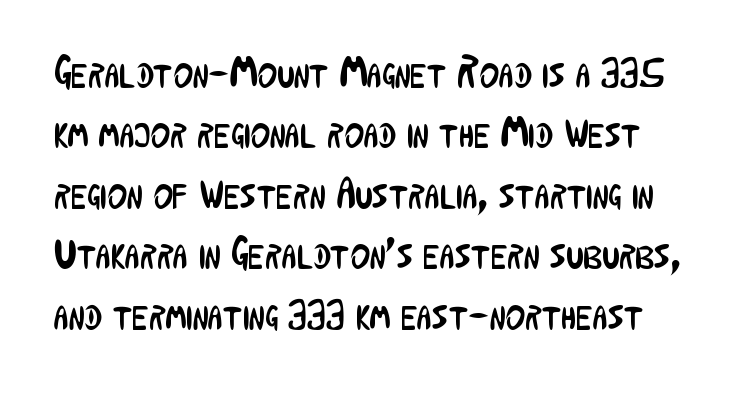
{"serif": "no", "italic": "no", "bold": "no", "weight": "regular", "width": "condensed", "stroke_contrast": "low", "x_height": "medium", "monospaced": "no", "underline": "no", "line_spacing": "normal", "line_spacing_ratio": 1.44, "letter_spacing": "normal", "letter_spacing_em": 0.0, "glyph_px": 42}
